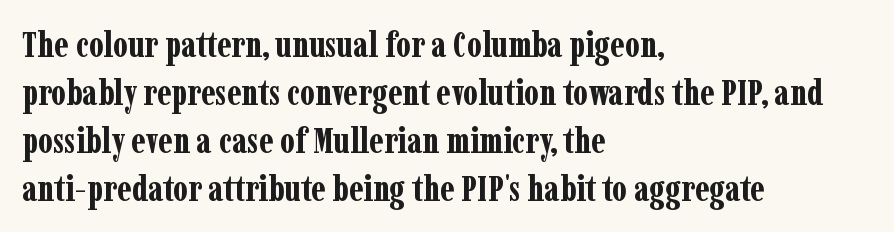
{"serif": "yes", "italic": "no", "bold": "yes", "weight": "bold", "width": "condensed", "stroke_contrast": "low", "x_height": "medium", "monospaced": "no", "underline": "no", "align": "left", "line_spacing": "normal", "line_spacing_ratio": 1.33, "letter_spacing": "normal", "letter_spacing_em": 0.0, "glyph_px": 36}
